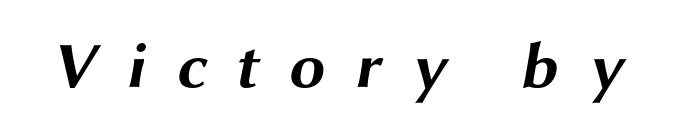
{"serif": "no", "bold": "yes", "weight": "bold", "width": "wide", "stroke_contrast": "medium", "x_height": "medium", "monospaced": "no", "underline": "no", "letter_spacing": "wide", "letter_spacing_em": 0.45, "glyph_px": 65}
